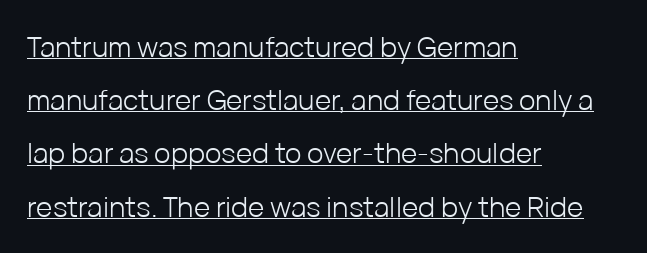
The image shows 28 px light sans-serif type, upright; set left-aligned, loose line spacing (1.9x), normal letter spacing, underlined; low stroke contrast and a medium x-height.
